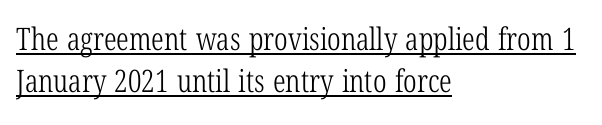
Q: Is the text bold? A: No.
Q: Is the text italic (slanted)? A: No, it is upright.
Q: Is the typeface a serif or a sans-serif typeface? A: Serif.
Q: Is the text underlined? A: Yes.
Q: How is the paragraph aligned? A: Left-aligned.
Q: Is the spacing between letters normal or unusually wide? A: Normal.
Q: Is the spacing between lines tight, normal or loose? A: Normal.
Q: Width (condensed, normal, or wide)? A: Condensed.
Q: Stroke contrast? A: Low.
Q: x-height? A: Medium.
Q: Monospaced? A: No.
